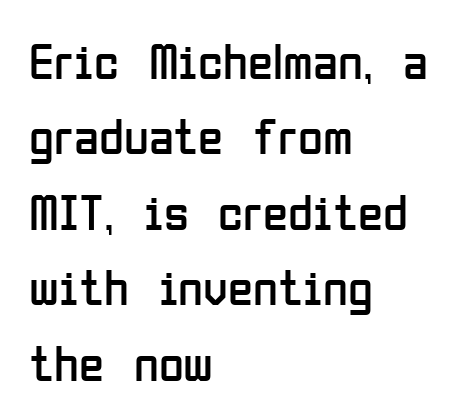
All the whitespace from short lines collects on the right. The glyphs are unaccompanied by any horizontal stroke below them. The face looks like a standard text weight, possibly lighter. How are the letters spaced? Ordinarily, with no added tracking. This is sans-serif lettering, the kind often seen on screens and signage. The letters stand upright; this is a roman face.
